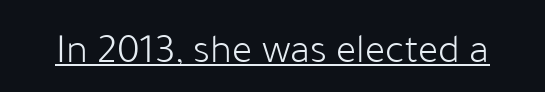
The image shows 42 px light sans-serif type, upright; set normal letter spacing, underlined; low stroke contrast and a medium x-height.
